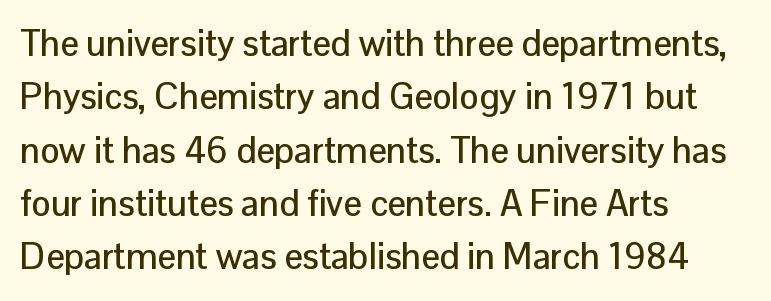
Check the space under the baseline: it is left empty. This sample uses an upright cut, with every glyph sitting square on the baseline. Interline gaps are of average width in this sample. Caption: standard tracking, unaltered. The rendering shows plain stroke endings on the letterforms — a sans-serif design.
